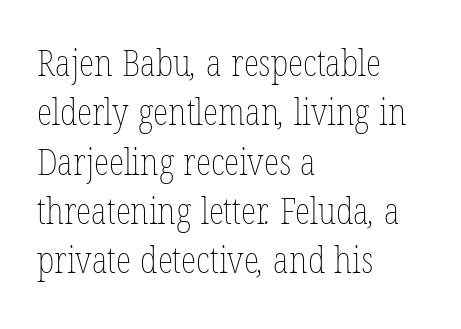
Standard letterfit; no display-style spreading of the glyphs. The passage is arranged the way most books set body copy — flush left. Stroke thickness stays within the range of a standard reading face or lighter. Note the varied advance widths — an 'i' is clearly narrower than an 'm'. The passage shown is not underscored anywhere. Leading: standard.
